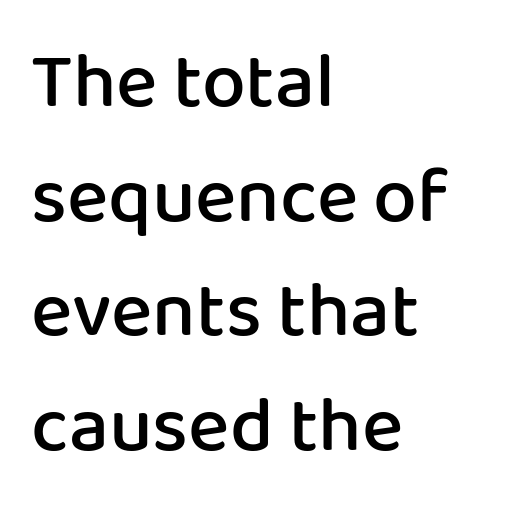
The image shows 78 px semibold sans-serif type, upright; set left-aligned, normal line spacing (1.47x), normal letter spacing, not underlined; low stroke contrast and a medium x-height.
